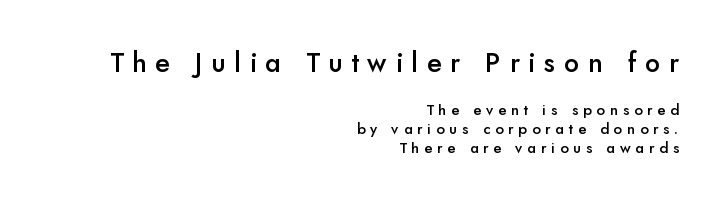
Q: Is the text bold? A: Semi-bold.
Q: Is the text italic (slanted)? A: No, it is upright.
Q: Is the text underlined? A: No.
Q: How is the paragraph aligned? A: Right-aligned.
Q: Is the spacing between letters normal or unusually wide? A: Unusually wide.
Q: Is the spacing between lines tight, normal or loose? A: Normal.
Q: Which block of text is set in a larger size, the first (top) or the second (bottom)? A: The first (top) one.
